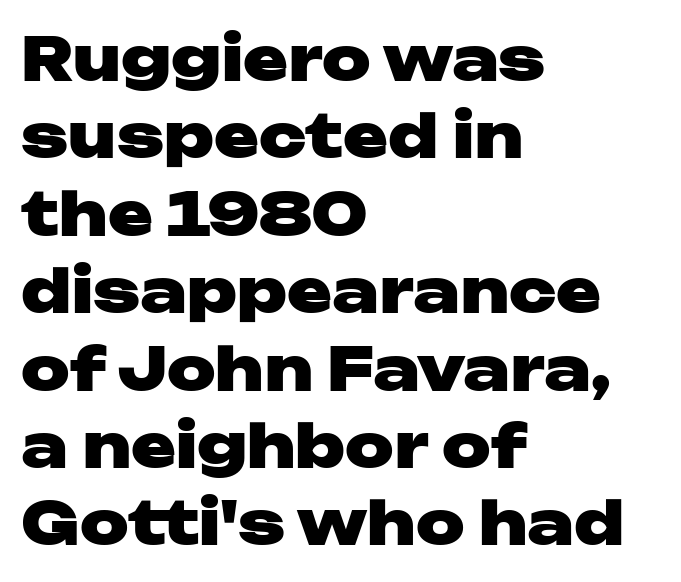
The image shows 60 px heavy, wide sans-serif type, upright; set left-aligned, normal line spacing (1.29x), normal letter spacing, not underlined; low stroke contrast and a medium x-height.
